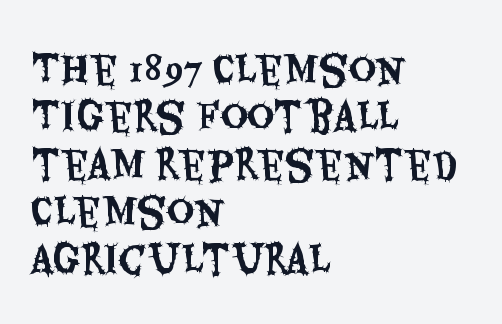
Q: Is the text italic (slanted)? A: No, it is upright.
Q: Is the typeface a serif or a sans-serif typeface? A: Sans-serif.
Q: Is the text underlined? A: No.
Q: How is the paragraph aligned? A: Left-aligned.
Q: Is the spacing between letters normal or unusually wide? A: Normal.
Q: Is the spacing between lines tight, normal or loose? A: Normal.
Q: Width (condensed, normal, or wide)? A: Condensed.
Q: Stroke contrast? A: Medium.
Q: x-height? A: Large.
Q: Monospaced? A: No.
